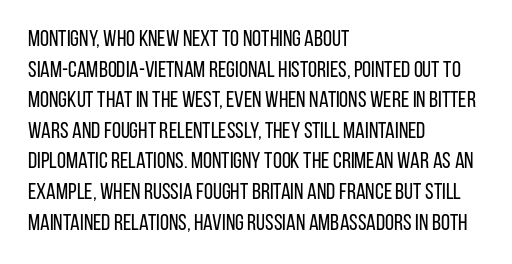
{"italic": "no", "bold": "no", "underline": "no", "align": "left", "line_spacing": "normal", "line_spacing_ratio": 1.33, "letter_spacing": "normal", "letter_spacing_em": 0.0, "glyph_px": 23}
